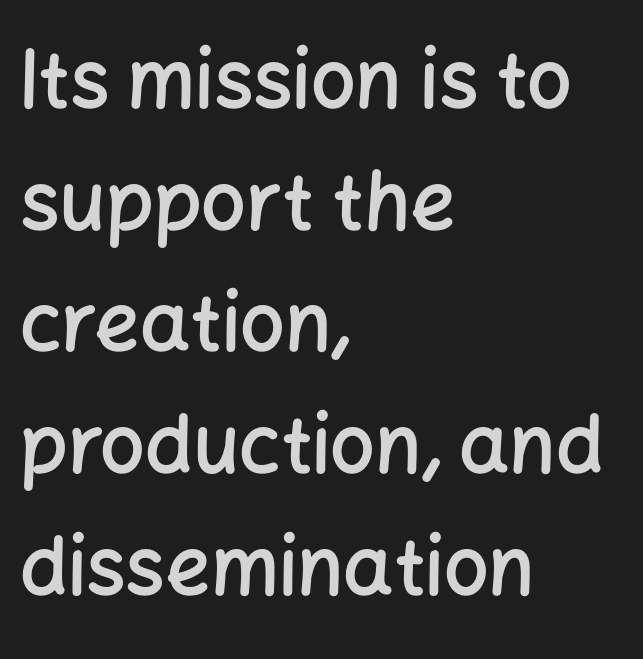
No feet cap the strokes, marking this as sans-serif type. A student would call this left alignment; a typographer would say flush left, rag right. Upright lettering throughout. Think of a printed novel: that variable character pitch is what you see here.
